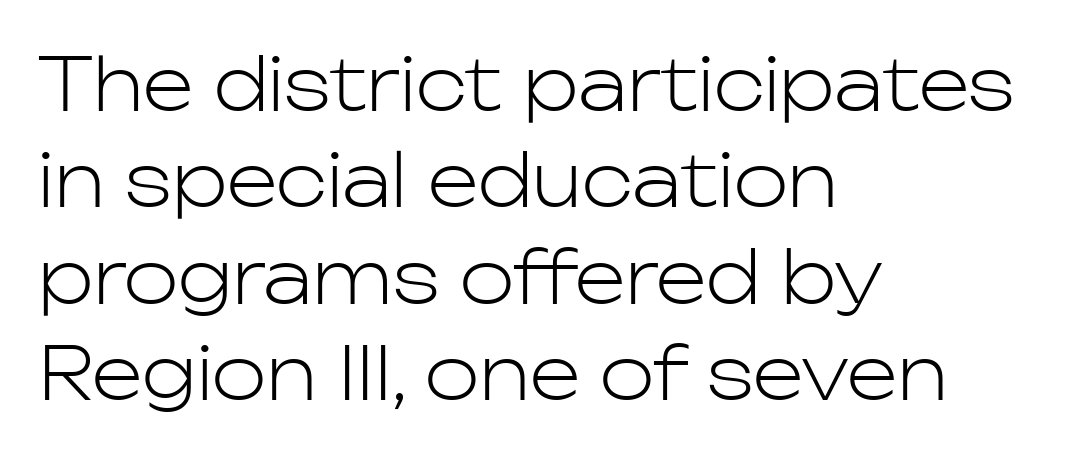
{"serif": "no", "italic": "no", "bold": "no", "weight": "light", "width": "normal", "stroke_contrast": "low", "x_height": "medium", "monospaced": "no", "underline": "no", "align": "left", "line_spacing": "normal", "line_spacing_ratio": 1.32, "letter_spacing": "normal", "letter_spacing_em": 0.0, "glyph_px": 73}
